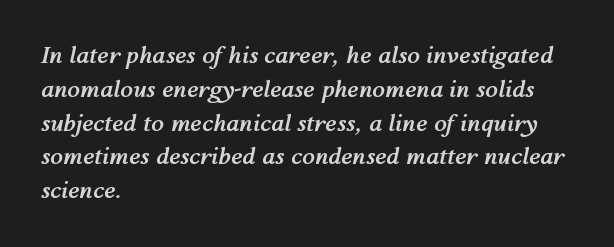
{"italic": "yes", "lean": "right", "slant_degrees": 12, "bold": "yes", "underline": "no", "align": "left", "line_spacing": "normal", "line_spacing_ratio": 1.47, "letter_spacing": "normal", "letter_spacing_em": 0.0, "glyph_px": 23}
